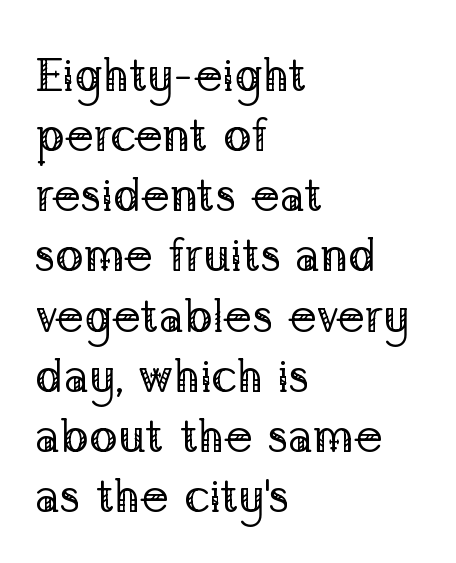
Posture: vertical. Font category for this specimen: serif. The gap between lines stays unmarked. Stroke mass is kept to a normal reading level or below. This rendering uses left alignment, leaving the right contour irregular.
